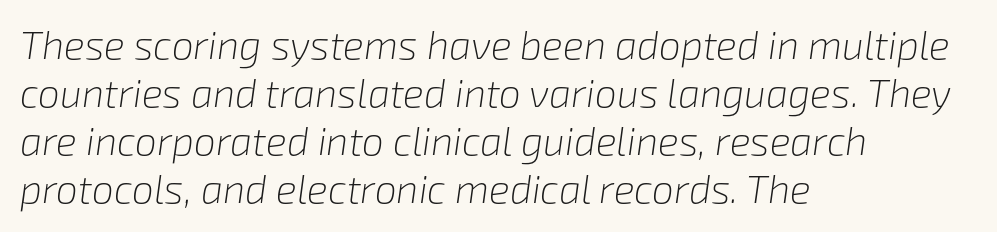
The image shows 39 px light type, italic (leaning right); set left-aligned, line spacing 1.23x, normal letter spacing, not underlined; low stroke contrast and a medium x-height.
